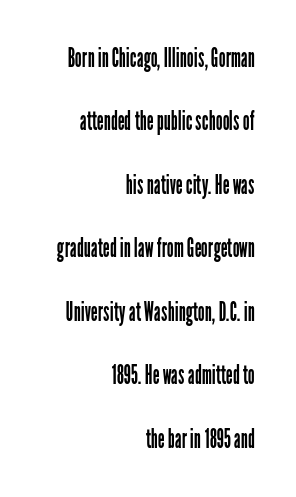
The image shows 27 px text type, upright; set right-aligned, loose line spacing (2.35x), normal letter spacing, not underlined.
